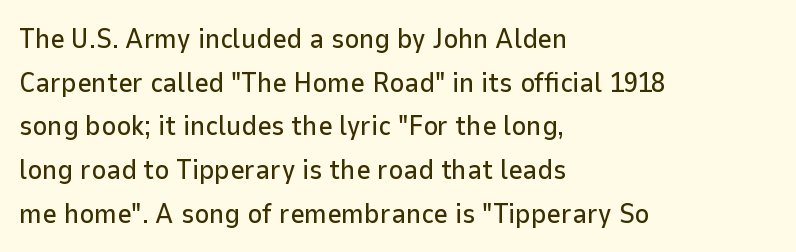
Unmarked baselines from the first word to the last. Honestly, the row spacing looks completely unremarkable. Notice how the passage keeps a crisp vertical edge on the left only. The horizontal fit of the characters is conventional and even. No italicization has been applied; the sample stays upright.
